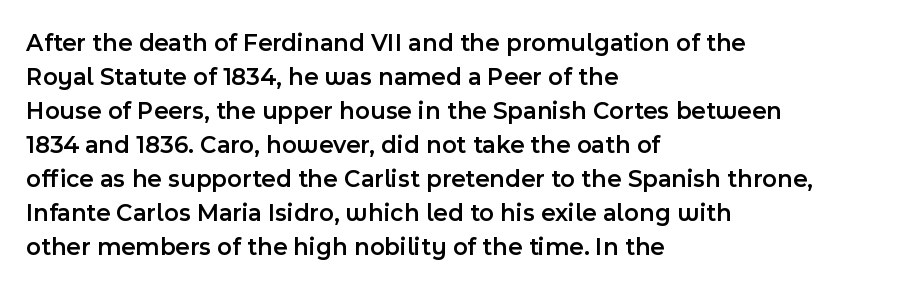
Q: Is the text bold? A: Semi-bold.
Q: Is the text italic (slanted)? A: No, it is upright.
Q: Is the text underlined? A: No.
Q: How is the paragraph aligned? A: Left-aligned.
Q: Is the spacing between letters normal or unusually wide? A: Normal.
Q: Is the spacing between lines tight, normal or loose? A: Normal.
